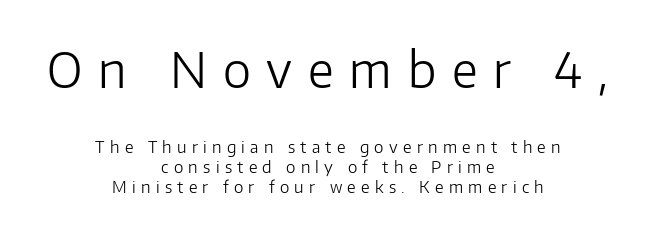
What stands out about the letter spacing? Its width — letters are far apart. Varying glyph widths throughout — classic text-font behaviour. Top chunk: large. Bottom chunk: small. Does the type have serifs? No, each stem ends abruptly. No word sits above an underline. This is roman type, the default non-slanted kind.
